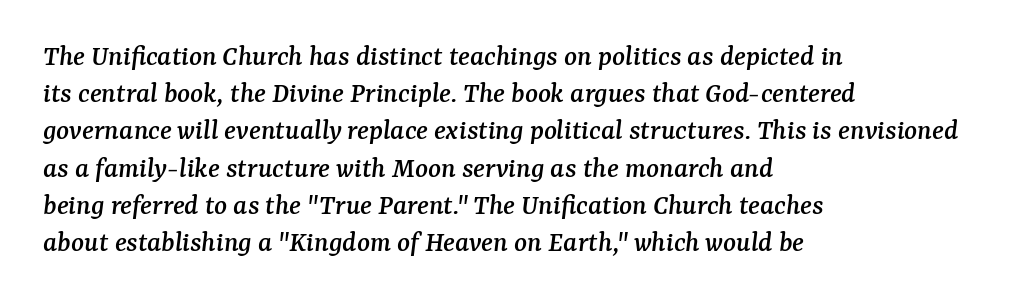
The letterforms sit shoulder to shoulder at normal distance. A student would call this left alignment; a typographer would say flush left, rag right. The letters are slanted; this is an italic face. You could not count columns in this text — the font is proportionally spaced.
